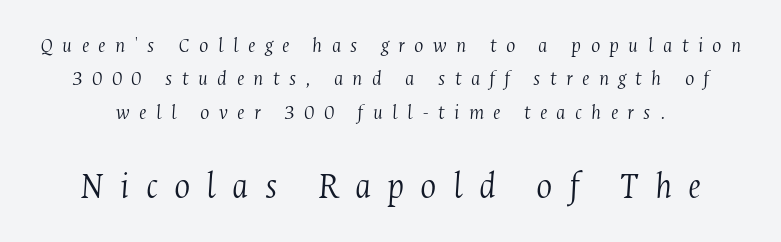
The image shows 38 px light, condensed serif type, italic (leaning right); set normal line spacing (1.52x), unusually wide letter spacing (+0.42 em), not underlined; the second (bottom) block is 1.73x larger; medium stroke contrast and a medium x-height.
